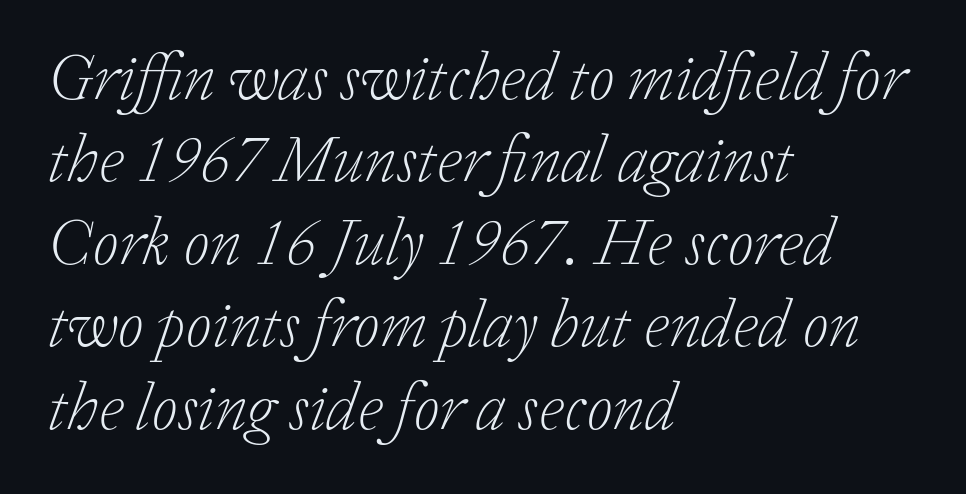
{"serif": "yes", "italic": "yes", "lean": "right", "slant_degrees": 20, "bold": "no", "weight": "light", "width": "normal", "stroke_contrast": "low", "x_height": "medium", "monospaced": "no", "underline": "no", "align": "left", "line_spacing_ratio": 1.23, "letter_spacing": "normal", "letter_spacing_em": 0.0, "glyph_px": 67}
